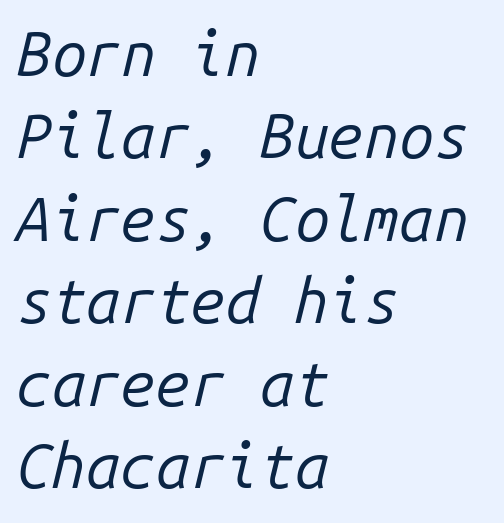
The image shows 62 px regular-weight type, italic (leaning right), monospaced; set left-aligned, normal line spacing (1.33x), normal letter spacing, not underlined; low stroke contrast and a medium x-height.
